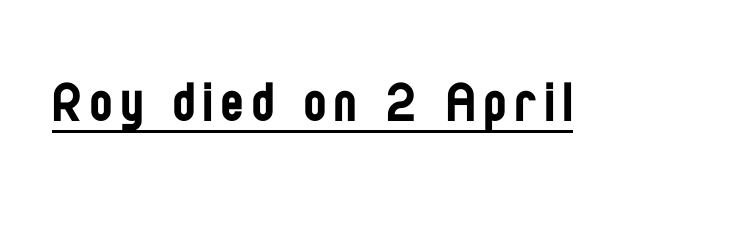
Q: Is the text bold? A: No.
Q: Is the text italic (slanted)? A: No, it is upright.
Q: Is the typeface a serif or a sans-serif typeface? A: Sans-serif.
Q: Is the text underlined? A: Yes.
Q: Width (condensed, normal, or wide)? A: Condensed.
Q: Stroke contrast? A: Low.
Q: x-height? A: Large.
Q: Monospaced? A: No.
